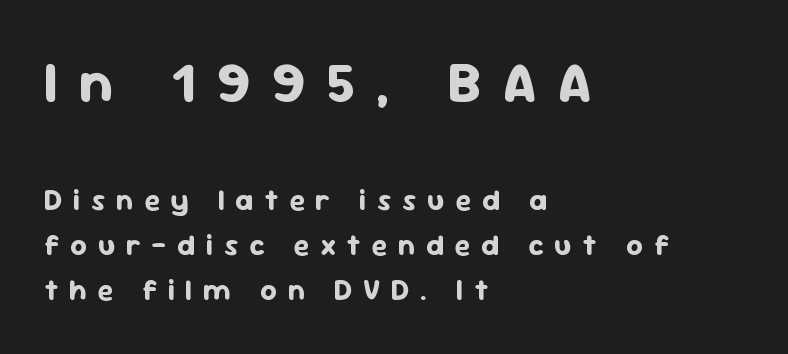
The rows are spaced the way most documents space them. Is there any slant? The stems are plumb. Think of a printed novel: that variable character pitch is what you see here. Nobody drew a line under any word here. What weight is shown? A full bold with thick strokes.
